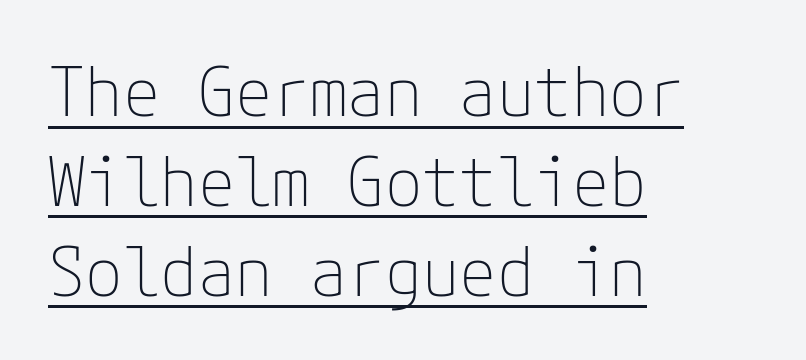
{"serif": "no", "italic": "no", "bold": "no", "weight": "thin", "width": "normal", "stroke_contrast": "low", "x_height": "medium", "underline": "yes", "align": "left", "line_spacing": "normal", "line_spacing_ratio": 1.32, "letter_spacing": "normal", "letter_spacing_em": 0.0, "glyph_px": 68}
